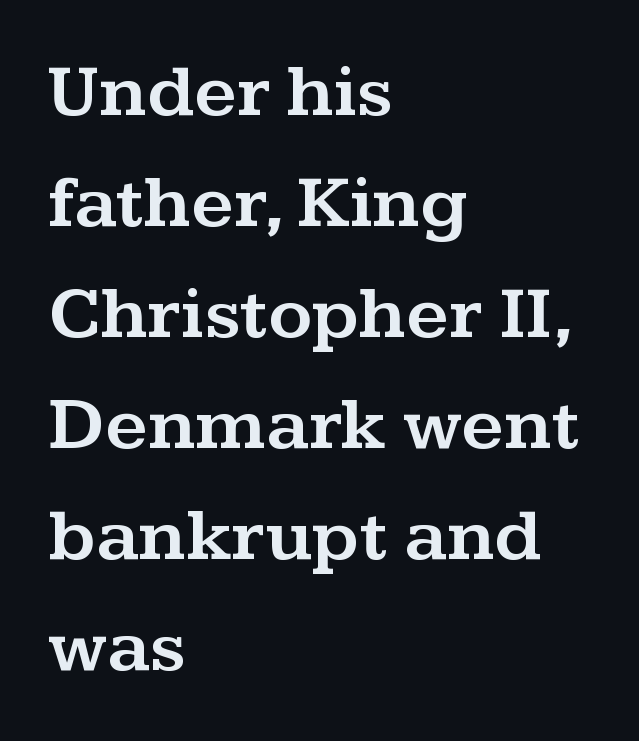
The image shows 75 px wide serif type, upright; set left-aligned, normal line spacing (1.48x), normal letter spacing, not underlined; medium stroke contrast and a medium x-height.
